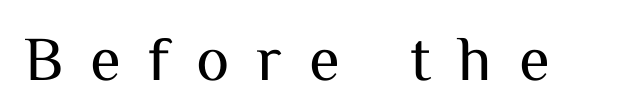
The image shows 63 px regular-weight sans-serif type, upright; set unusually wide letter spacing (+0.43 em), not underlined; medium stroke contrast and a medium x-height.
